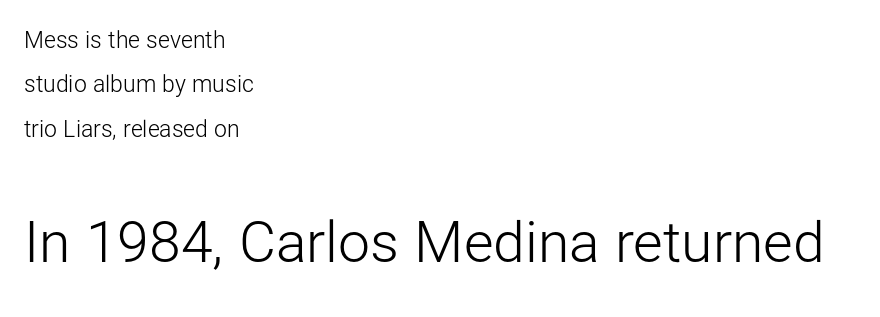
Q: Is the text bold? A: No.
Q: Is the text italic (slanted)? A: No, it is upright.
Q: Is the typeface a serif or a sans-serif typeface? A: Sans-serif.
Q: Is the text underlined? A: No.
Q: How is the paragraph aligned? A: Left-aligned.
Q: Is the spacing between letters normal or unusually wide? A: Normal.
Q: Is the spacing between lines tight, normal or loose? A: Loose.
Q: Which block of text is set in a larger size, the first (top) or the second (bottom)? A: The second (bottom) one.
Q: Width (condensed, normal, or wide)? A: Normal.
Q: Stroke contrast? A: Low.
Q: x-height? A: Medium.
Q: Monospaced? A: No.
